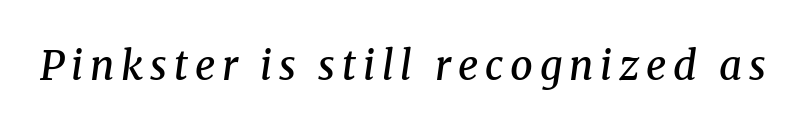
The image shows 40 px semibold serif type, italic (leaning right); set not underlined; medium stroke contrast and a medium x-height.
